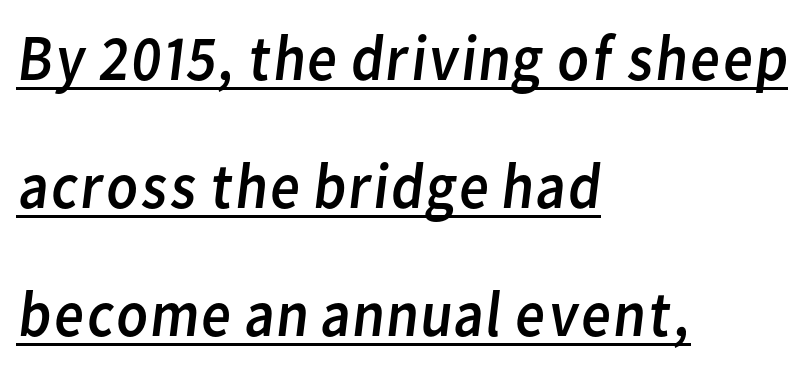
Q: Is the text bold? A: No.
Q: Is the typeface a serif or a sans-serif typeface? A: Sans-serif.
Q: Is the text underlined? A: Yes.
Q: How is the paragraph aligned? A: Left-aligned.
Q: Is the spacing between letters normal or unusually wide? A: Normal.
Q: Is the spacing between lines tight, normal or loose? A: Loose.
Q: Width (condensed, normal, or wide)? A: Normal.
Q: Stroke contrast? A: Low.
Q: x-height? A: Medium.
Q: Monospaced? A: No.
